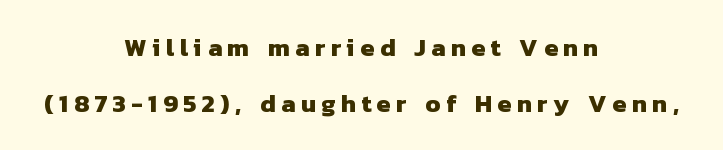
The image shows 25 px bold type; set centered, loose line spacing (2.24x), unusually wide letter spacing (+0.22 em), not underlined.
